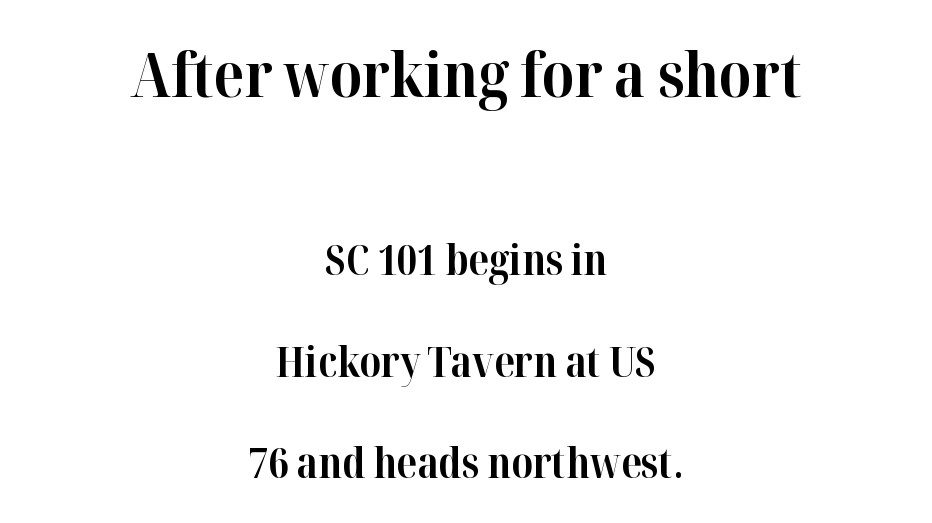
{"serif": "yes", "italic": "no", "bold": "yes", "weight": "bold", "width": "normal", "stroke_contrast": "high", "x_height": "medium", "monospaced": "no", "underline": "no", "align": "center", "line_spacing": "loose", "line_spacing_ratio": 2.48, "letter_spacing": "normal", "letter_spacing_em": 0.0, "larger_block": "first", "size_ratio": 1.49, "glyph_px": 61}
